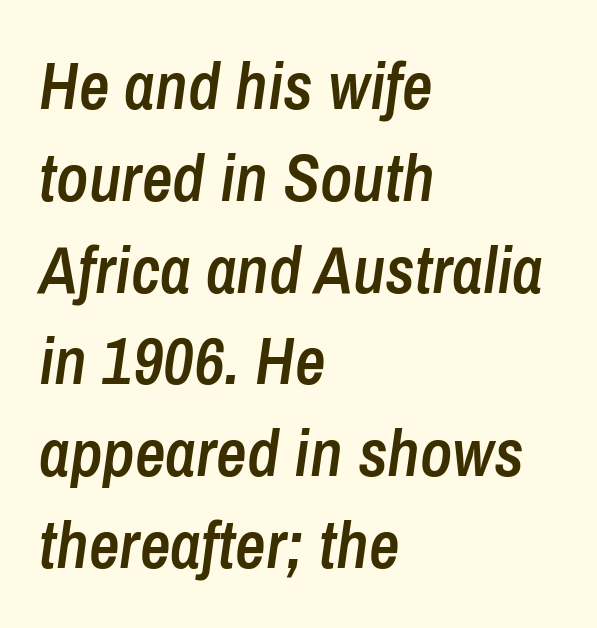
The image shows 67 px semibold, condensed type, italic (leaning right); set left-aligned, normal line spacing (1.37x), normal letter spacing, not underlined; low stroke contrast and a medium x-height.
